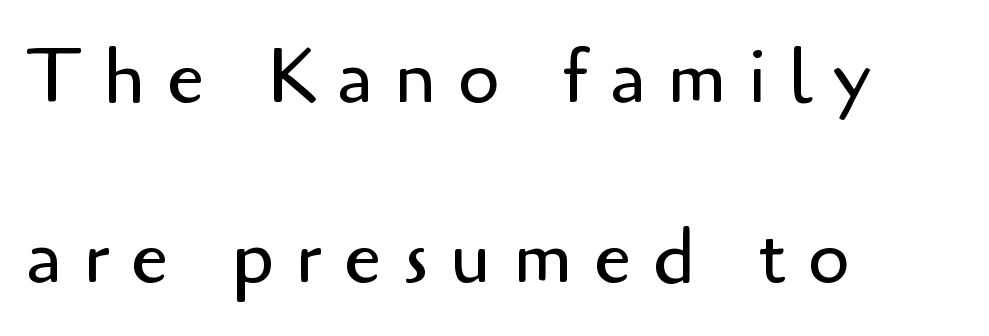
{"serif": "no", "italic": "no", "bold": "no", "weight": "regular", "width": "normal", "stroke_contrast": "low", "x_height": "small", "monospaced": "no", "underline": "no", "align": "left", "line_spacing": "loose", "line_spacing_ratio": 2.37, "letter_spacing": "wide", "letter_spacing_em": 0.28, "glyph_px": 76}
